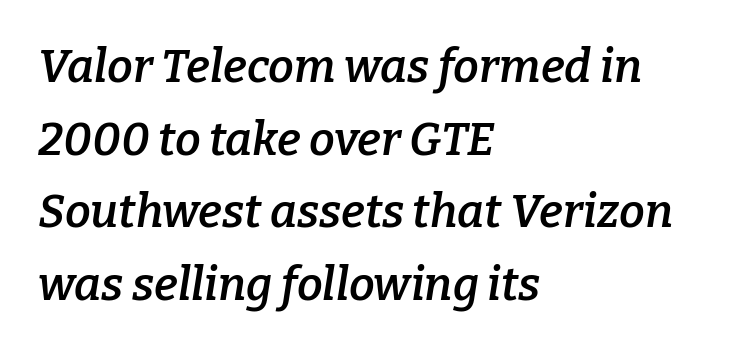
The image shows 46 px semibold serif type, italic (leaning right); set left-aligned, normal line spacing (1.58x), normal letter spacing, not underlined; low stroke contrast and a medium x-height.
